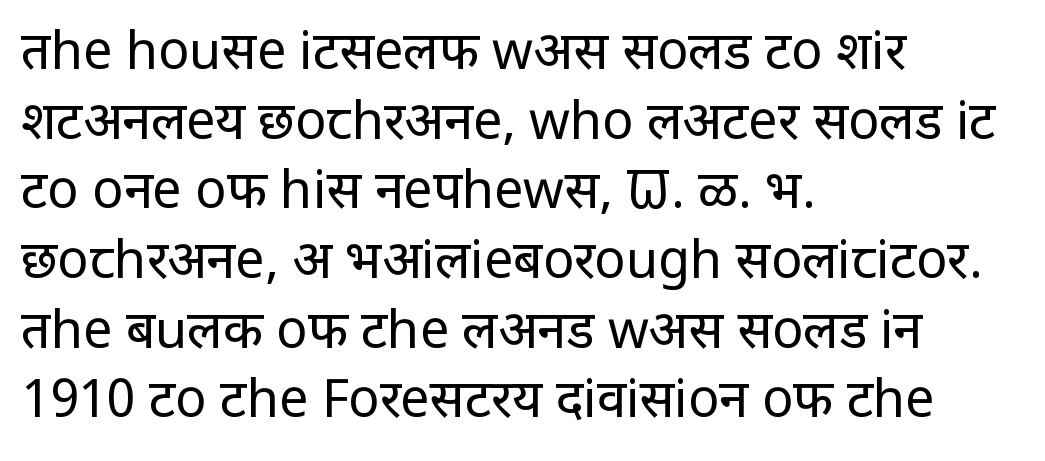
{"serif": "no", "italic": "no", "bold": "no", "weight": "regular", "width": "normal", "stroke_contrast": "low", "x_height": "large", "monospaced": "no", "underline": "no", "align": "left", "line_spacing": "normal", "line_spacing_ratio": 1.34, "letter_spacing": "normal", "letter_spacing_em": 0.0, "glyph_px": 52}
